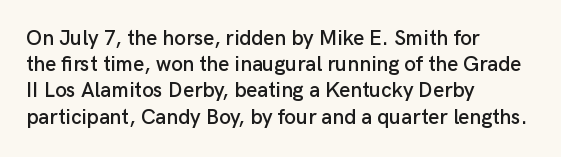
The image shows 21 px text type, upright; set left-aligned, normal line spacing (1.25x), normal letter spacing, not underlined.
